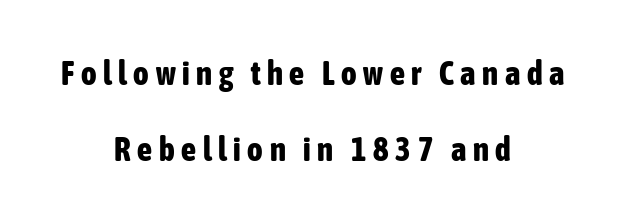
{"serif": "no", "italic": "no", "bold": "yes", "weight": "bold", "width": "condensed", "stroke_contrast": "low", "x_height": "medium", "monospaced": "no", "underline": "no", "align": "center", "line_spacing": "loose", "line_spacing_ratio": 2.3, "letter_spacing": "wide", "letter_spacing_em": 0.2, "glyph_px": 33}
